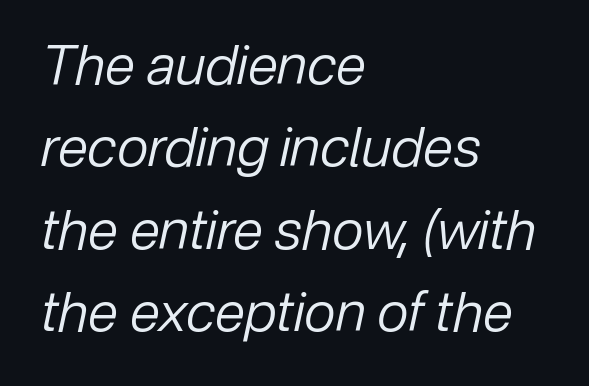
{"italic": "yes", "lean": "right", "slant_degrees": 12, "bold": "no", "weight": "regular", "width": "normal", "stroke_contrast": "low", "x_height": "medium", "monospaced": "no", "underline": "no", "align": "left", "line_spacing": "normal", "line_spacing_ratio": 1.5, "letter_spacing": "normal", "letter_spacing_em": 0.0, "glyph_px": 55}
